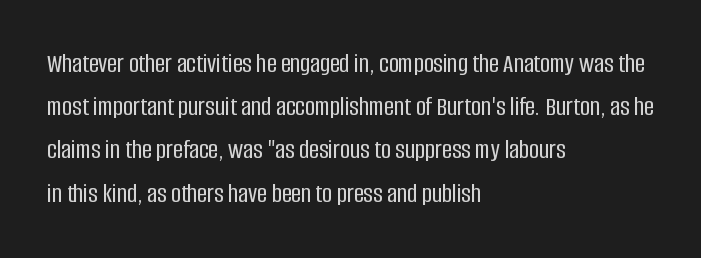
Q: Is the text italic (slanted)? A: No, it is upright.
Q: Is the text underlined? A: No.
Q: How is the paragraph aligned? A: Left-aligned.
Q: Is the spacing between letters normal or unusually wide? A: Normal.
Q: Is the spacing between lines tight, normal or loose? A: Normal.
